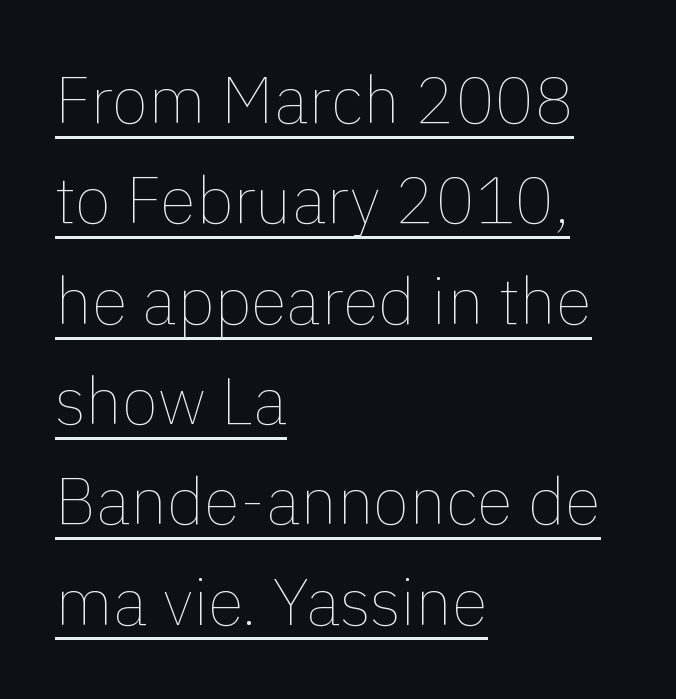
{"italic": "no", "bold": "no", "weight": "thin", "width": "normal", "x_height": "medium", "monospaced": "no", "underline": "yes", "align": "left", "line_spacing": "normal", "line_spacing_ratio": 1.52, "letter_spacing": "normal", "letter_spacing_em": 0.0, "glyph_px": 66}
